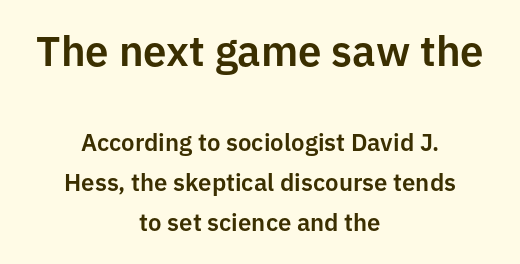
Underline: absent. The face used here is proportionally spaced, like ordinary book or web type. A roman cut, with each character standing at attention. This sample uses plain, unmodified letter spacing. Is the block centered? Yes — each line is placed symmetrically about the middle.
